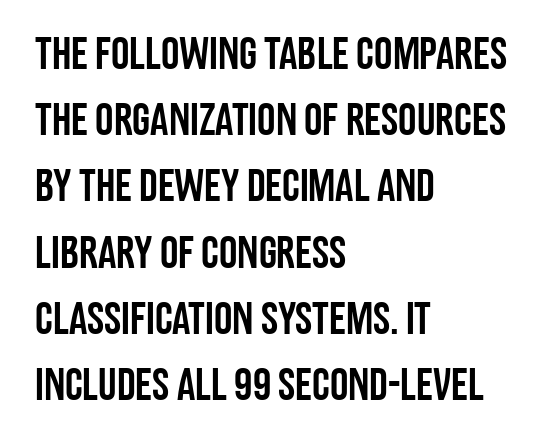
Quick note: interline space is typical. This rendering uses left alignment, leaving the right contour irregular. The passage shown is typed in a proportional face where columns would drift. These lines keep a tight, regular rhythm from letter to letter.
